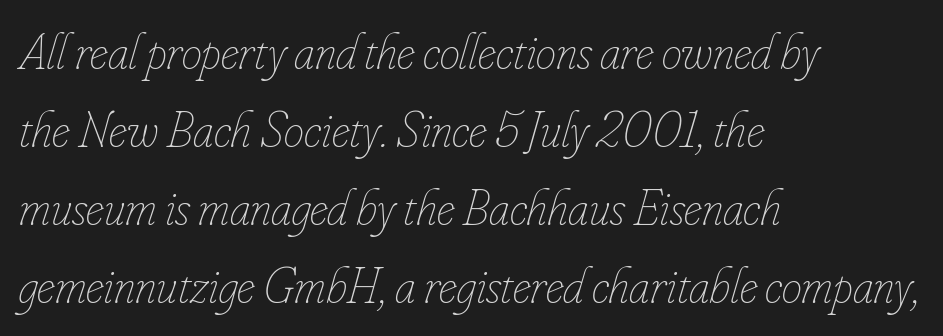
The image shows 51 px thin, condensed type, italic (leaning right); set left-aligned, normal line spacing (1.53x), normal letter spacing, not underlined; low stroke contrast and a small x-height.
